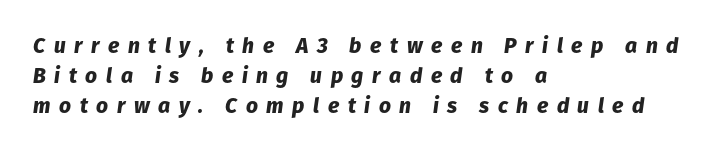
The image shows 21 px bold type, italic (leaning right); set left-aligned, normal line spacing (1.43x), unusually wide letter spacing (+0.41 em), not underlined.
